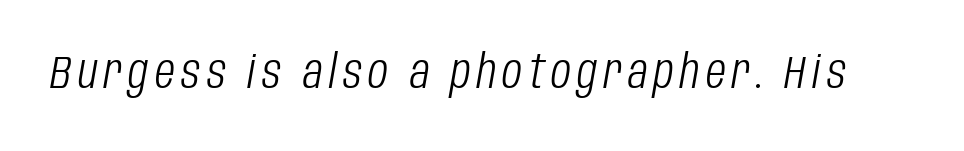
{"italic": "yes", "lean": "right", "slant_degrees": 10, "bold": "no", "weight": "light", "width": "condensed", "stroke_contrast": "low", "x_height": "large", "monospaced": "no", "underline": "no", "glyph_px": 46}
